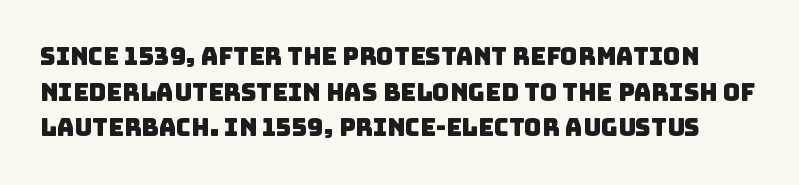
The image shows 24 px text type; set normal line spacing (1.48x), normal letter spacing, not underlined.
